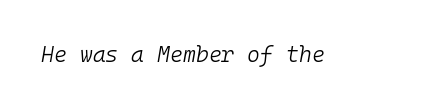
{"italic": "yes", "lean": "right", "slant_degrees": 10, "bold": "no", "underline": "no", "letter_spacing": "normal", "letter_spacing_em": 0.0, "glyph_px": 22}
